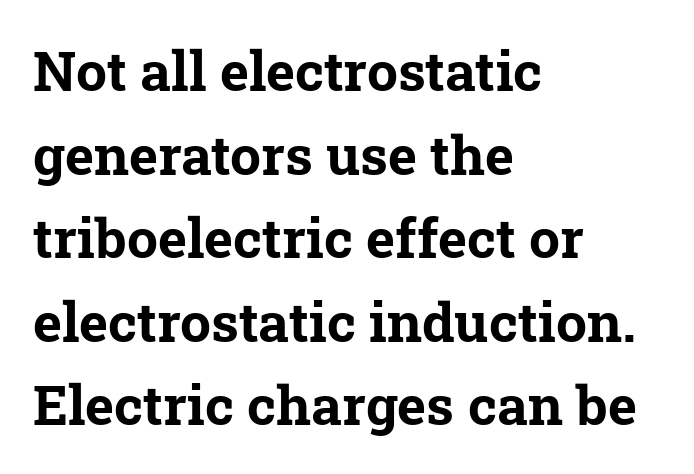
{"serif": "yes", "bold": "yes", "weight": "bold", "width": "normal", "stroke_contrast": "low", "x_height": "medium", "monospaced": "no", "underline": "no", "align": "left", "line_spacing": "normal", "line_spacing_ratio": 1.52, "letter_spacing": "normal", "letter_spacing_em": 0.0, "glyph_px": 55}
